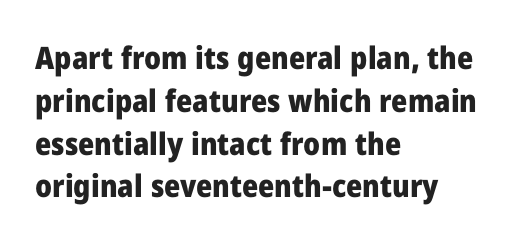
{"serif": "no", "italic": "no", "bold": "yes", "weight": "heavy", "width": "normal", "stroke_contrast": "low", "x_height": "medium", "monospaced": "no", "underline": "no", "align": "left", "line_spacing": "normal", "line_spacing_ratio": 1.38, "letter_spacing": "normal", "letter_spacing_em": 0.0, "glyph_px": 31}
